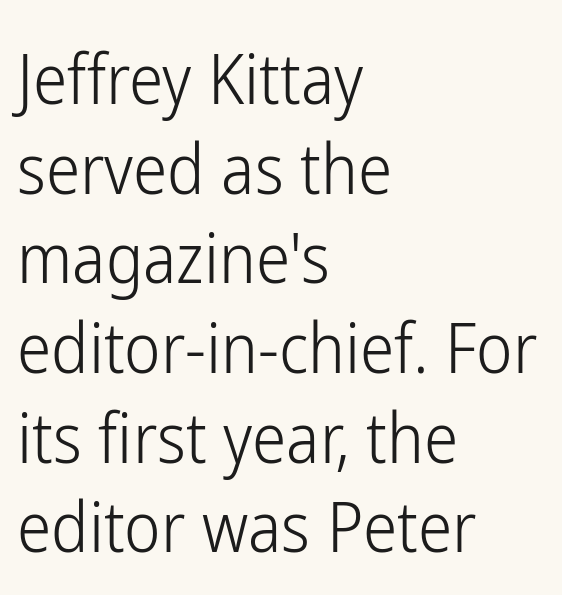
The image shows 69 px light, condensed sans-serif type, upright; set left-aligned, normal line spacing (1.3x), normal letter spacing, not underlined; low stroke contrast and a medium x-height.
